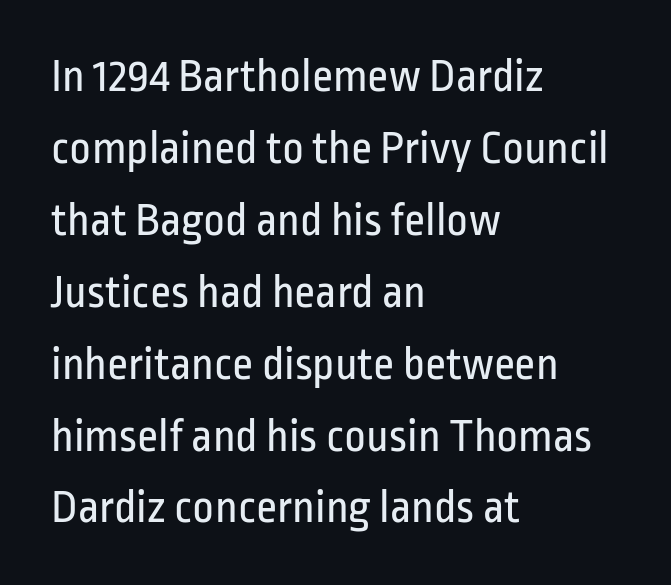
{"serif": "no", "italic": "no", "bold": "no", "weight": "regular", "width": "condensed", "stroke_contrast": "low", "x_height": "medium", "monospaced": "no", "underline": "no", "align": "left", "line_spacing": "normal", "line_spacing_ratio": 1.53, "letter_spacing": "normal", "letter_spacing_em": 0.0, "glyph_px": 47}
